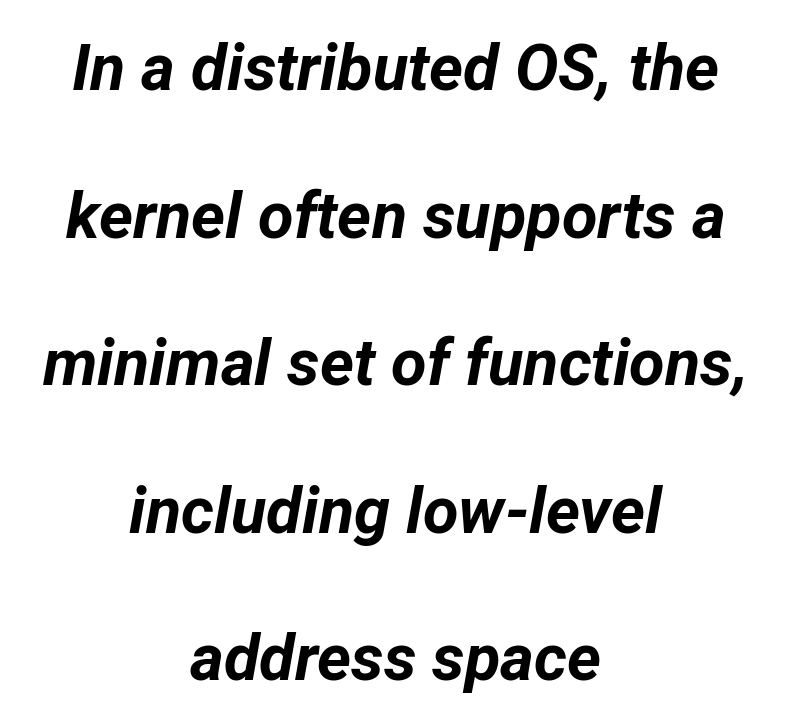
{"italic": "yes", "lean": "right", "slant_degrees": 12, "bold": "yes", "weight": "bold", "width": "normal", "stroke_contrast": "low", "x_height": "medium", "monospaced": "no", "underline": "no", "align": "center", "line_spacing": "loose", "line_spacing_ratio": 2.27, "letter_spacing": "normal", "letter_spacing_em": 0.0, "glyph_px": 65}
